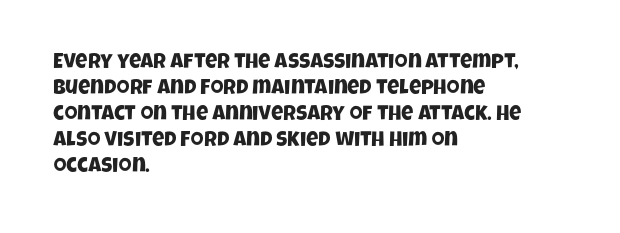
{"underline": "no", "align": "left", "line_spacing_ratio": 1.24, "letter_spacing": "normal", "letter_spacing_em": 0.0, "glyph_px": 21}
